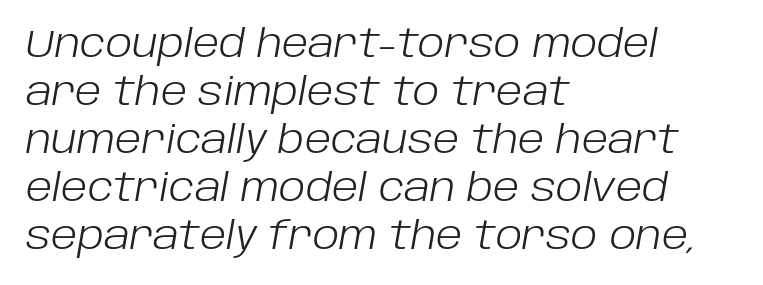
Q: Is the text bold? A: No.
Q: Is the text italic (slanted)? A: Yes, it leans right by about 10 degrees.
Q: Is the text underlined? A: No.
Q: How is the paragraph aligned? A: Left-aligned.
Q: Is the spacing between letters normal or unusually wide? A: Normal.
Q: Is the spacing between lines tight, normal or loose? A: Normal.
Q: Width (condensed, normal, or wide)? A: Normal.
Q: Stroke contrast? A: Low.
Q: x-height? A: Large.
Q: Monospaced? A: No.
